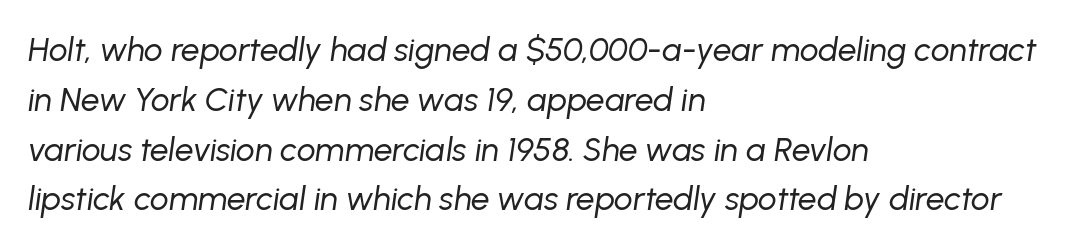
Q: Is the text bold? A: No.
Q: Is the text italic (slanted)? A: Yes, it leans right by about 8 degrees.
Q: Is the text underlined? A: No.
Q: How is the paragraph aligned? A: Left-aligned.
Q: Is the spacing between letters normal or unusually wide? A: Normal.
Q: Is the spacing between lines tight, normal or loose? A: Normal.
Q: Width (condensed, normal, or wide)? A: Normal.
Q: Stroke contrast? A: Low.
Q: x-height? A: Medium.
Q: Monospaced? A: No.
